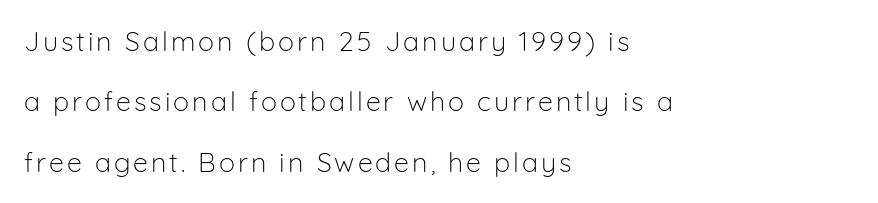
The image shows 27 px text type, upright; set left-aligned, loose line spacing (2.24x), not underlined.
